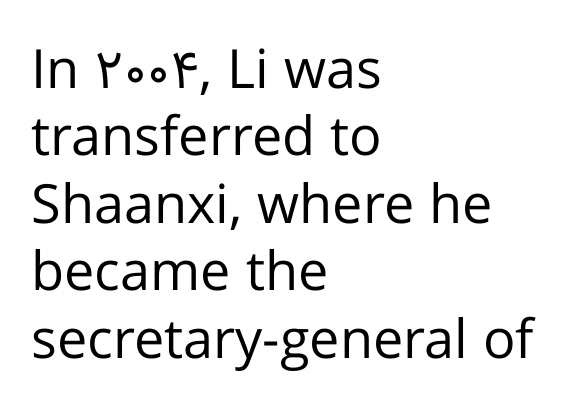
Q: Is the text bold? A: No.
Q: Is the text italic (slanted)? A: No, it is upright.
Q: Is the typeface a serif or a sans-serif typeface? A: Sans-serif.
Q: Is the text underlined? A: No.
Q: How is the paragraph aligned? A: Left-aligned.
Q: Is the spacing between letters normal or unusually wide? A: Normal.
Q: Is the spacing between lines tight, normal or loose? A: Normal.
Q: Width (condensed, normal, or wide)? A: Normal.
Q: Stroke contrast? A: Low.
Q: x-height? A: Medium.
Q: Monospaced? A: No.
